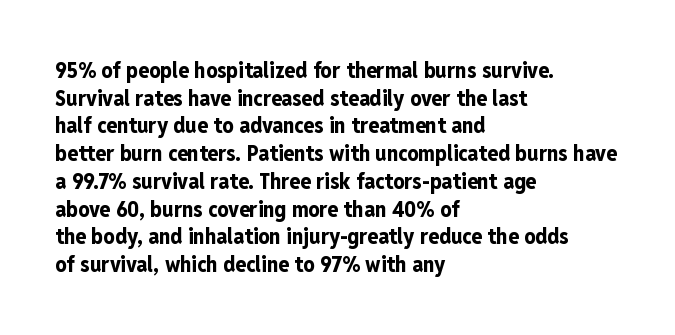
These words are printed bold, with thick strokes throughout. The string is rendered with underlining switched off. What's the leading like? Ordinary, nothing unusual. Tracking value appears to be zero — textbook default spacing. This rendering uses left alignment, leaving the right contour irregular. Every stem runs plumb, perpendicular to the baseline.
